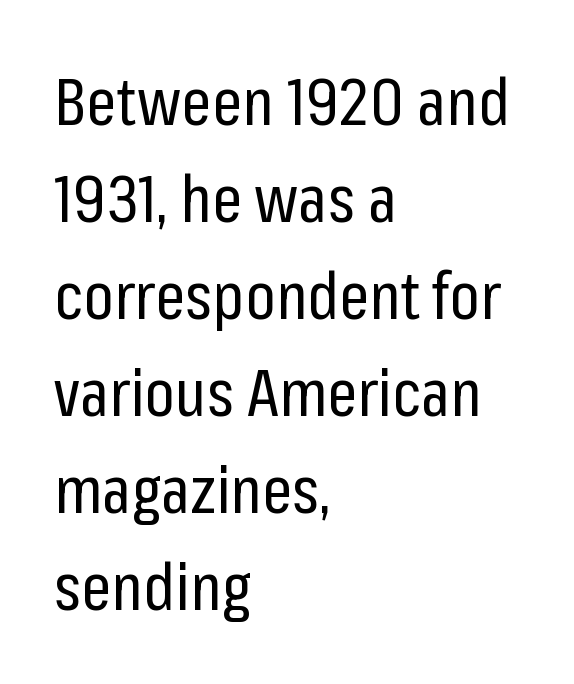
Q: Is the text bold? A: No.
Q: Is the text italic (slanted)? A: No, it is upright.
Q: Is the typeface a serif or a sans-serif typeface? A: Sans-serif.
Q: Is the text underlined? A: No.
Q: How is the paragraph aligned? A: Left-aligned.
Q: Is the spacing between letters normal or unusually wide? A: Normal.
Q: Is the spacing between lines tight, normal or loose? A: Normal.
Q: Width (condensed, normal, or wide)? A: Condensed.
Q: Stroke contrast? A: Low.
Q: x-height? A: Medium.
Q: Monospaced? A: No.
